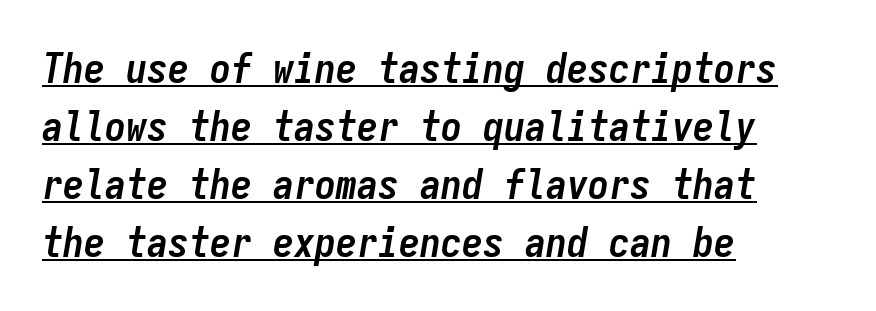
These lines carry a lot of weight — the face is fully bold. Rendered with sloped, italic letterforms. No extra tracking has been applied to these lines. Note the uniform advance width — an 'i' takes as much space as an 'm'.
